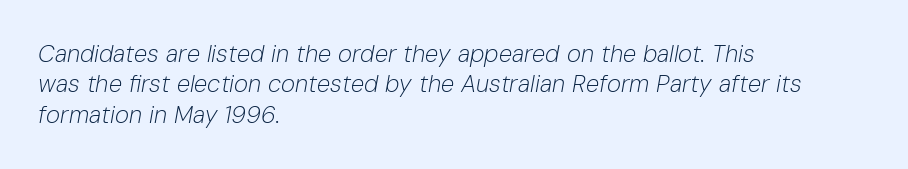
The image shows 24 px text type, italic (leaning right); set left-aligned, normal line spacing (1.27x), normal letter spacing, not underlined.
